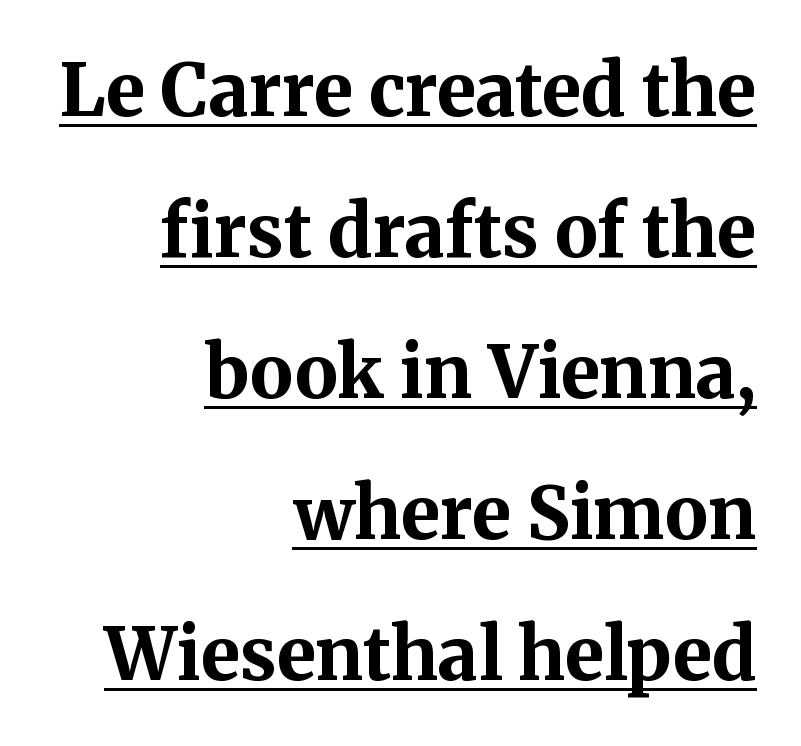
{"serif": "yes", "italic": "no", "bold": "yes", "weight": "bold", "width": "normal", "stroke_contrast": "medium", "x_height": "medium", "monospaced": "no", "underline": "yes", "align": "right", "line_spacing": "loose", "line_spacing_ratio": 1.96, "letter_spacing": "normal", "letter_spacing_em": 0.0, "glyph_px": 72}
